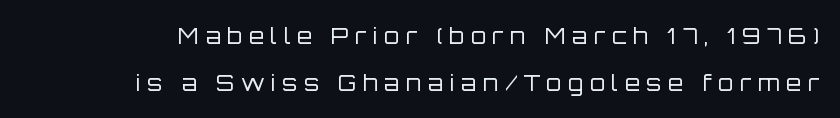
{"italic": "no", "bold": "no", "underline": "no", "line_spacing": "loose", "line_spacing_ratio": 2.13, "letter_spacing": "wide", "letter_spacing_em": 0.3, "glyph_px": 22}
